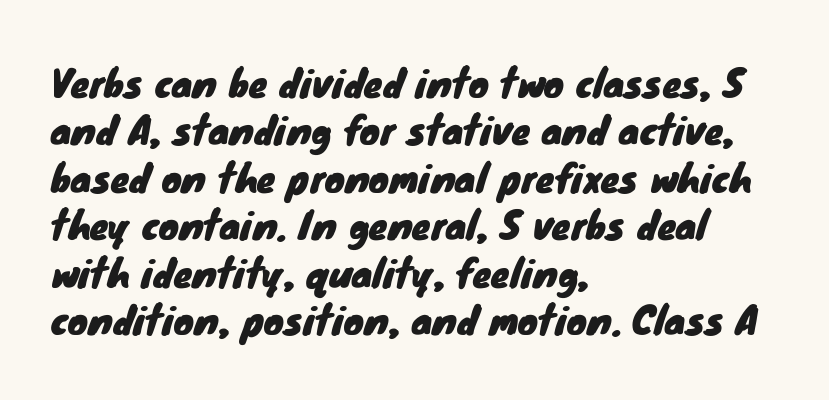
The image shows 38 px sans-serif type; set left-aligned, normal line spacing (1.25x), normal letter spacing, not underlined; low stroke contrast and a small x-height.
